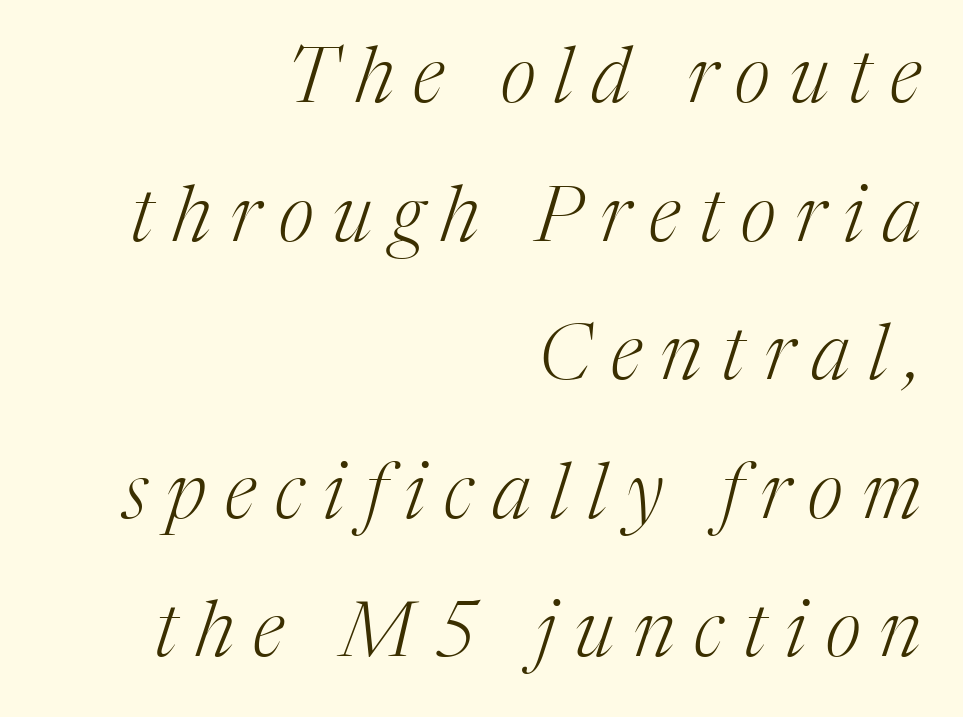
Reading down the block, your eye finds every line finishing at a fixed right position. You could not count columns in this text — the font is proportionally spaced. The passage shown leans; its letterforms are oblique. Little horizontal feet cap the strokes, marking this as serif type.
